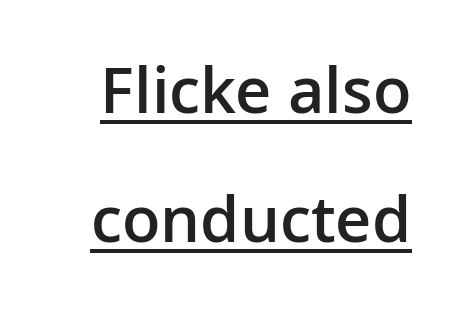
{"serif": "no", "italic": "no", "bold": "semi", "weight": "semibold", "width": "normal", "stroke_contrast": "low", "x_height": "medium", "monospaced": "no", "underline": "yes", "line_spacing": "loose", "line_spacing_ratio": 2.05, "letter_spacing": "normal", "letter_spacing_em": 0.0, "glyph_px": 63}
